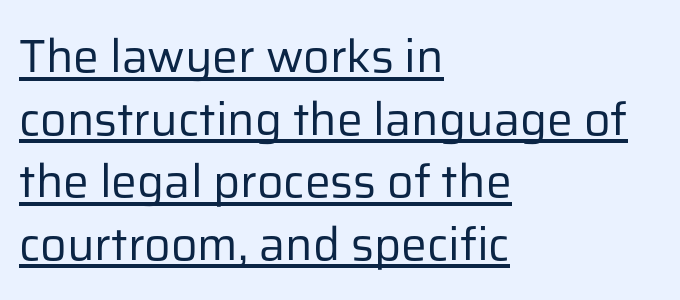
The image shows 46 px regular-weight sans-serif type, upright; set left-aligned, normal line spacing (1.36x), normal letter spacing, underlined; low stroke contrast and a medium x-height.
